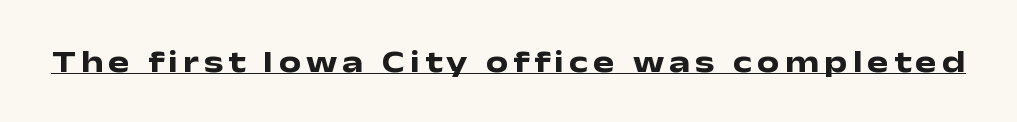
Q: Is the text bold? A: Yes.
Q: Is the text italic (slanted)? A: No, it is upright.
Q: Is the typeface a serif or a sans-serif typeface? A: Sans-serif.
Q: Is the text underlined? A: Yes.
Q: Width (condensed, normal, or wide)? A: Wide.
Q: Stroke contrast? A: Low.
Q: x-height? A: Medium.
Q: Monospaced? A: No.
